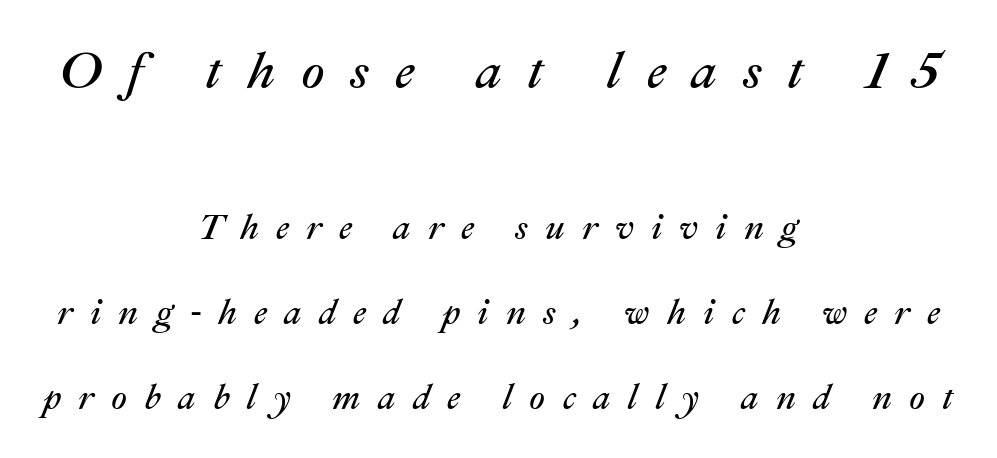
It's the slanting kind of type. In terms of letterspacing, this is a distinctly airy, spread setting. Do the characters align in a grid? No, the font is proportional. The letterforms sit at book weight or below.
